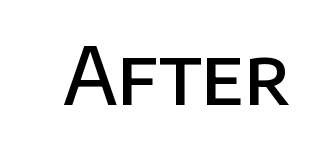
{"serif": "no", "italic": "no", "bold": "semi", "weight": "semibold", "width": "normal", "stroke_contrast": "low", "x_height": "large", "monospaced": "no", "underline": "no", "letter_spacing": "normal", "letter_spacing_em": 0.0, "glyph_px": 79}
